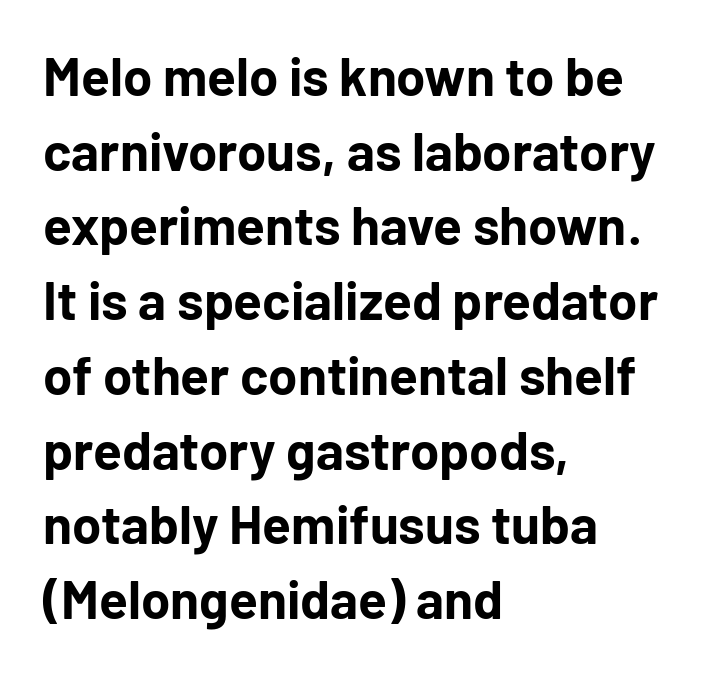
The passage shown has conventional tracking throughout. The letters carry no serifs — their stems end cleanly without finishing strokes. A normal amount of white space separates one row of letters from the next. Notice how the stems are strictly vertical — no italics here. The strokes are fattened all the way to bold. Check the space under the baseline: it is left empty.
